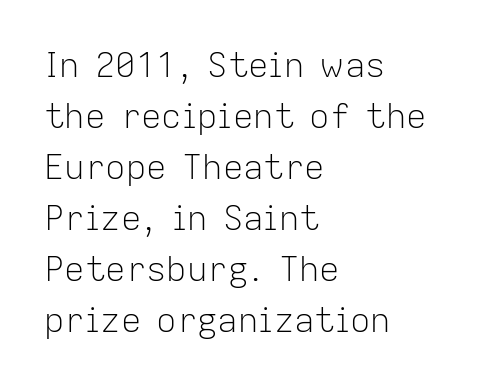
Nobody drew a line under any word here. Is this a fixed-width face? No — the glyphs have proportional, varying widths. Baseline-to-baseline distance is the conventional proportion of letter height. Compared with typical body copy, the letter spacing here is the same. The lettering stays uniformly vertical, giving the passage a roman look.
